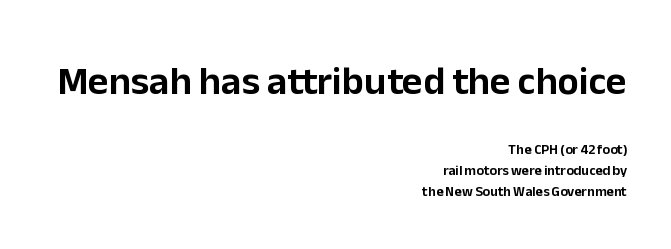
The image shows 40 px sans-serif type, upright; set right-aligned, normal line spacing (1.5x), normal letter spacing, not underlined; the first (top) block is 2.86x larger; low stroke contrast and a medium x-height.
